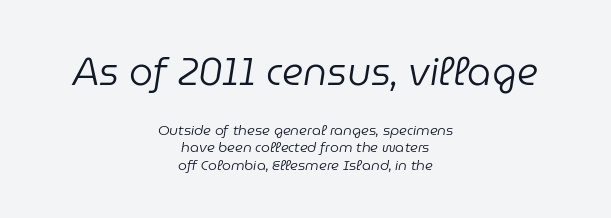
The image shows 38 px regular-weight type, italic (leaning right); set centered, line spacing 1.23x, normal letter spacing, not underlined; the first (top) block is 2.71x larger; low stroke contrast and a medium x-height.
